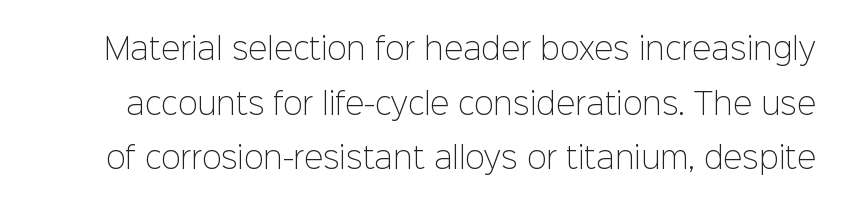
Glance below the letters and you will spot only blank space. The cut favours lightness, reaching ordinary text weight at its darkest. Look at the tracking — it's just the regular setting, nothing added. In terms of posture, this sample is upright. Grotesque or geometric, the face here clearly has no serifs. Each letter keeps its own natural width here, so spacing adapts to shape.
